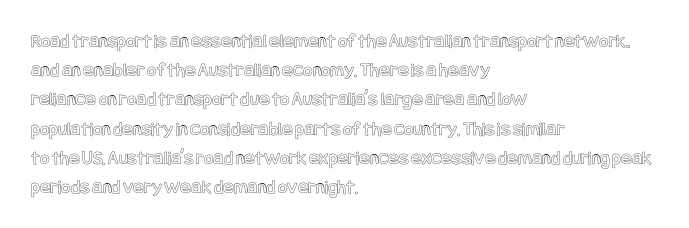
A bare baseline throughout the passage. Tracking value appears to be zero — textbook default spacing. The lettering holds an erect, upright posture throughout. The lines in this sample share a left origin and differ only in where they stop.
